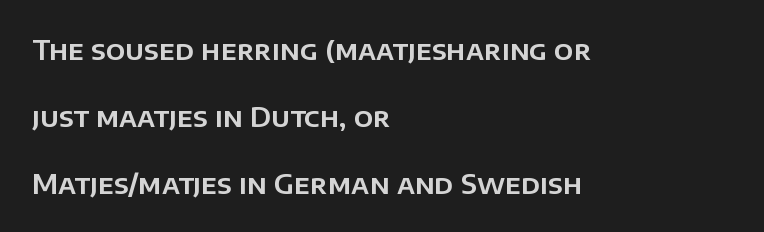
This sample uses plain, unmodified letter spacing. Visually the block forms a straight wall on the left and a jagged coastline on the right. Honestly, there is no underline to notice here at all. A roman cut, with each character standing at attention.
